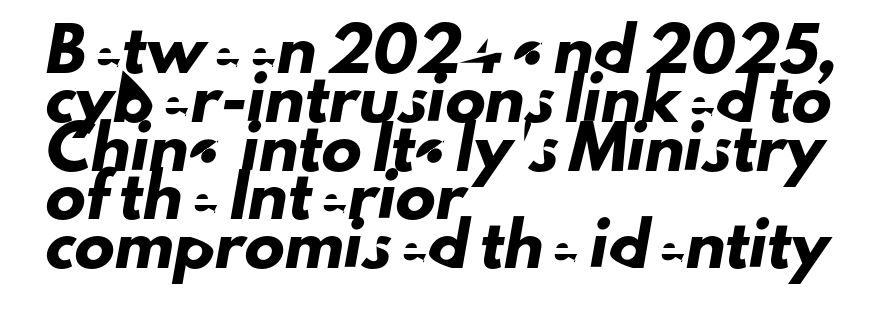
Q: Is the typeface a serif or a sans-serif typeface? A: Sans-serif.
Q: Is the text underlined? A: No.
Q: How is the paragraph aligned? A: Left-aligned.
Q: Is the spacing between letters normal or unusually wide? A: Normal.
Q: Width (condensed, normal, or wide)? A: Normal.
Q: Stroke contrast? A: Low.
Q: x-height? A: Small.
Q: Monospaced? A: No.
